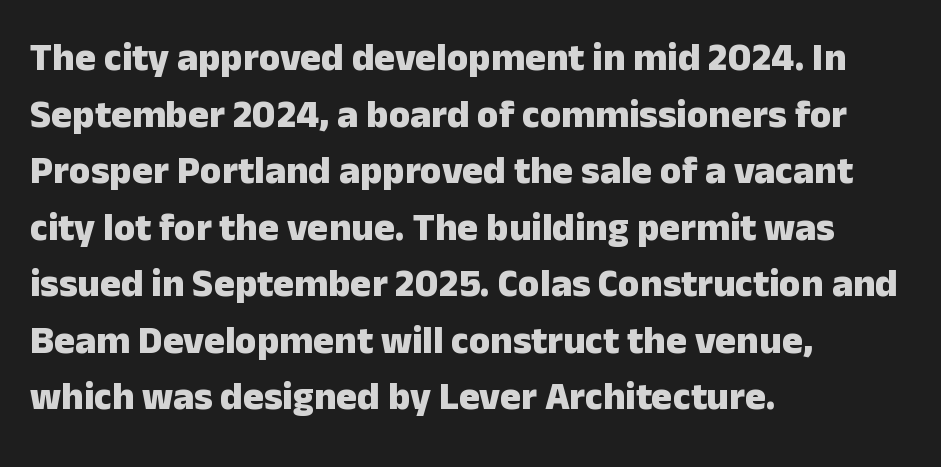
Q: Is the text bold? A: Yes.
Q: Is the text italic (slanted)? A: No, it is upright.
Q: Is the typeface a serif or a sans-serif typeface? A: Sans-serif.
Q: Is the text underlined? A: No.
Q: How is the paragraph aligned? A: Left-aligned.
Q: Is the spacing between letters normal or unusually wide? A: Normal.
Q: Is the spacing between lines tight, normal or loose? A: Normal.
Q: Width (condensed, normal, or wide)? A: Normal.
Q: Stroke contrast? A: Low.
Q: x-height? A: Medium.
Q: Monospaced? A: No.
